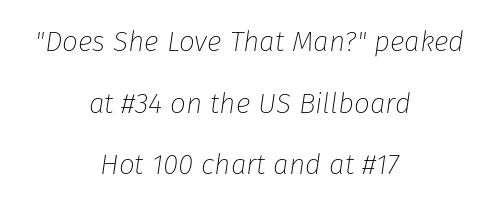
Q: Is the text bold? A: No.
Q: Is the text italic (slanted)? A: Yes, it leans right by about 8 degrees.
Q: Is the text underlined? A: No.
Q: How is the paragraph aligned? A: Centered.
Q: Is the spacing between letters normal or unusually wide? A: Normal.
Q: Is the spacing between lines tight, normal or loose? A: Loose.
Q: Width (condensed, normal, or wide)? A: Normal.
Q: Stroke contrast? A: Low.
Q: x-height? A: Medium.
Q: Monospaced? A: No.
